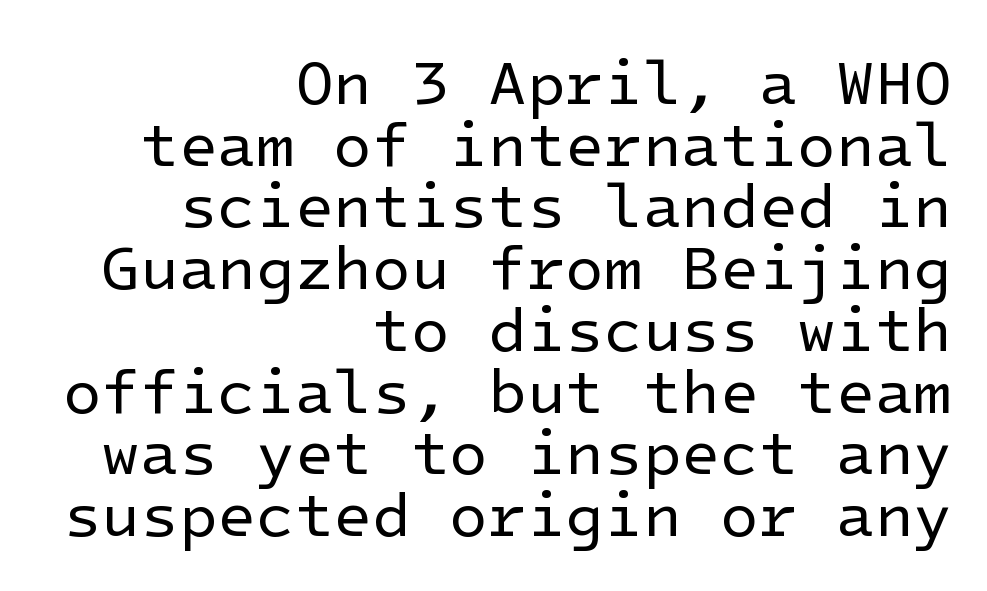
Q: Is the text bold? A: No.
Q: Is the text italic (slanted)? A: No, it is upright.
Q: Is the typeface a serif or a sans-serif typeface? A: Sans-serif.
Q: Is the text underlined? A: No.
Q: How is the paragraph aligned? A: Right-aligned.
Q: Is the spacing between letters normal or unusually wide? A: Normal.
Q: Is the spacing between lines tight, normal or loose? A: Tight.
Q: Width (condensed, normal, or wide)? A: Normal.
Q: Stroke contrast? A: Low.
Q: x-height? A: Medium.
